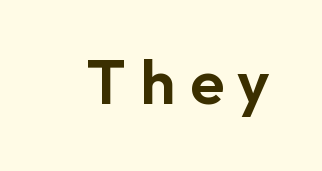
Is there any slant? The stems are plumb. You could only call the tracking loose — the letters float apart. The space directly below the letters is spotless. This sample has the flowing, uneven cadence of proportional lettering.
